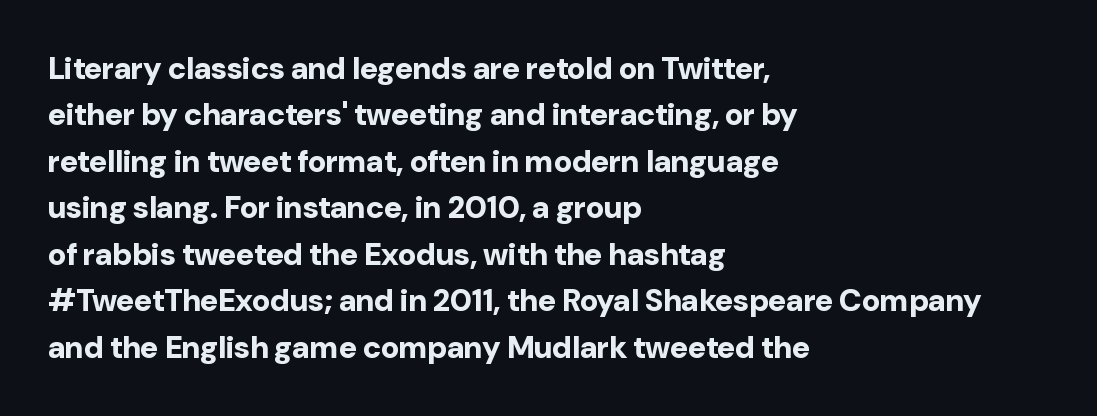
Q: Is the text bold? A: Yes.
Q: Is the text italic (slanted)? A: No, it is upright.
Q: Is the typeface a serif or a sans-serif typeface? A: Sans-serif.
Q: Is the text underlined? A: No.
Q: How is the paragraph aligned? A: Left-aligned.
Q: Is the spacing between letters normal or unusually wide? A: Normal.
Q: Is the spacing between lines tight, normal or loose? A: Normal.
Q: Width (condensed, normal, or wide)? A: Normal.
Q: Stroke contrast? A: Low.
Q: x-height? A: Medium.
Q: Monospaced? A: No.
